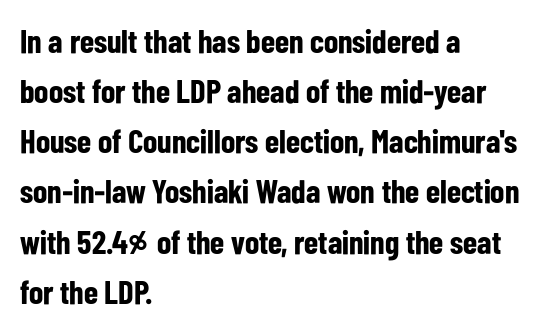
The image shows 33 px bold, condensed sans-serif type, upright; set left-aligned, normal line spacing (1.52x), normal letter spacing, not underlined; low stroke contrast and a medium x-height.
